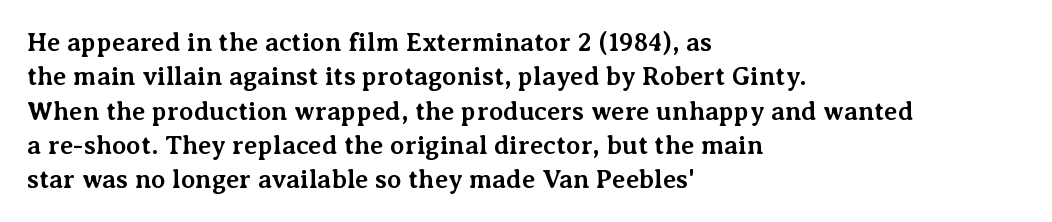
Words appear dense and cohesive because spacing is normal. Typeset ragged right — the left edge is the straight one. This sample keeps an unexceptional amount of space between lines. A clean baseline with only descenders dipping below it. Notice how thick the strokes are: this is what a full bold looks like. This is the regular roman posture of the typeface.
